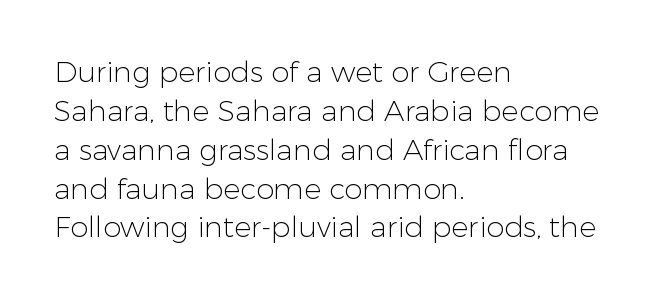
{"serif": "no", "italic": "no", "bold": "no", "weight": "light", "width": "normal", "stroke_contrast": "low", "x_height": "medium", "monospaced": "no", "underline": "no", "align": "left", "line_spacing": "normal", "line_spacing_ratio": 1.34, "letter_spacing": "normal", "letter_spacing_em": 0.0, "glyph_px": 29}
